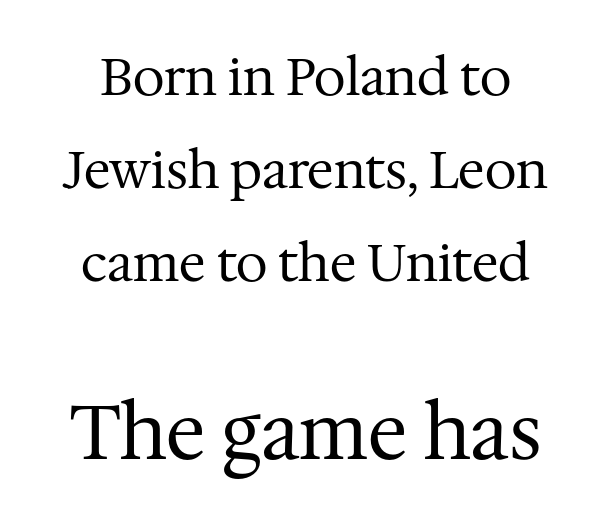
The image shows 76 px regular-weight serif type, upright; set line spacing 1.82x, normal letter spacing, not underlined; the second (bottom) block is 1.49x larger; medium stroke contrast and a medium x-height.
